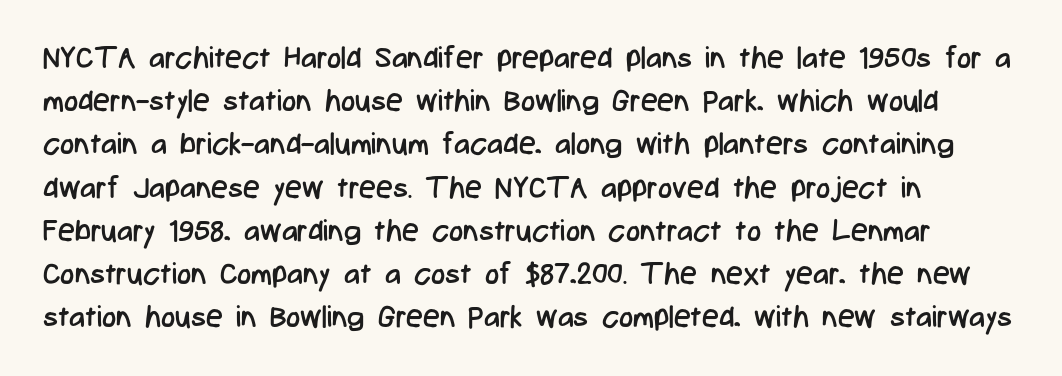
Q: Is the text bold? A: No.
Q: Is the text italic (slanted)? A: No, it is upright.
Q: Is the typeface a serif or a sans-serif typeface? A: Sans-serif.
Q: Is the text underlined? A: No.
Q: How is the paragraph aligned? A: Left-aligned.
Q: Is the spacing between letters normal or unusually wide? A: Normal.
Q: Is the spacing between lines tight, normal or loose? A: Normal.
Q: Width (condensed, normal, or wide)? A: Condensed.
Q: Stroke contrast? A: Low.
Q: x-height? A: Medium.
Q: Monospaced? A: No.
